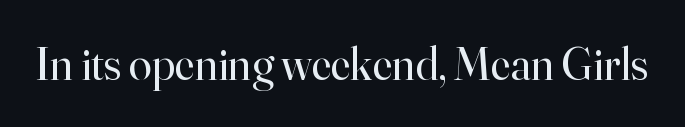
{"serif": "yes", "italic": "no", "bold": "no", "weight": "regular", "width": "normal", "stroke_contrast": "high", "x_height": "small", "monospaced": "no", "underline": "no", "letter_spacing": "normal", "letter_spacing_em": 0.0, "glyph_px": 46}
